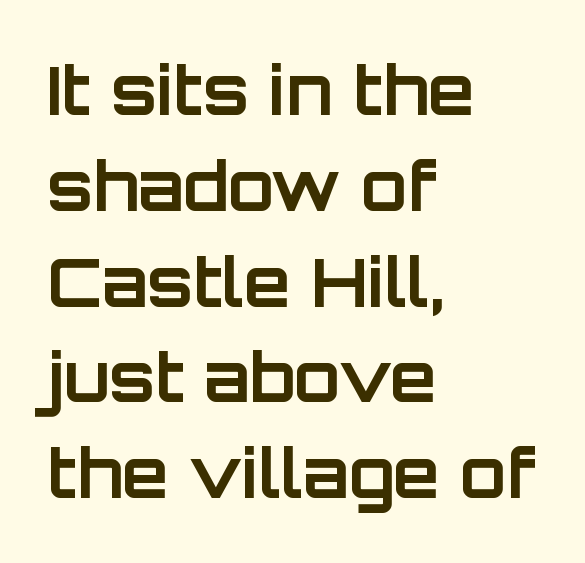
The image shows 67 px bold sans-serif type, upright; set left-aligned, normal line spacing (1.43x), normal letter spacing, not underlined; low stroke contrast and a large x-height.
